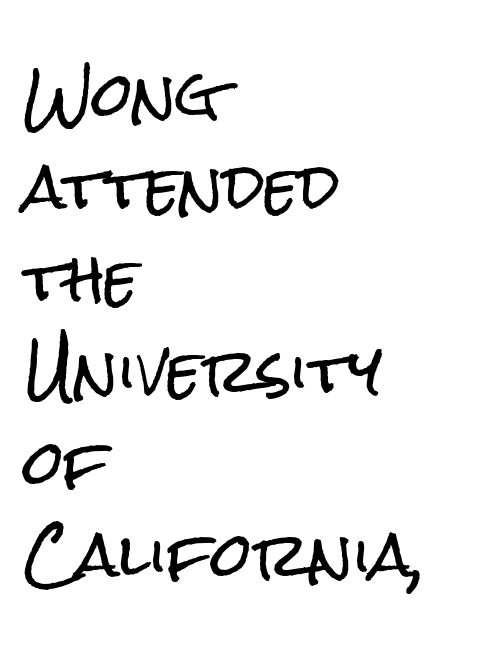
The image shows 59 px condensed sans-serif type, upright; set left-aligned, normal line spacing (1.56x), normal letter spacing, not underlined; low stroke contrast and a medium x-height.
